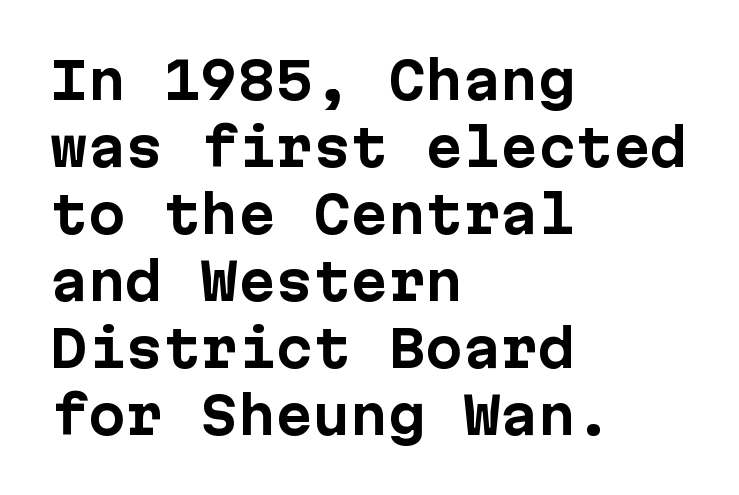
The image shows 50 px bold sans-serif type, upright; set left-aligned, normal line spacing (1.34x), normal letter spacing, not underlined; low stroke contrast and a medium x-height.
